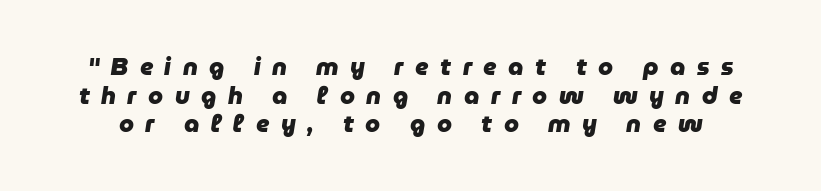
The image shows 24 px bold type, italic (leaning right); set line spacing 1.19x, unusually wide letter spacing (+0.48 em), not underlined.
